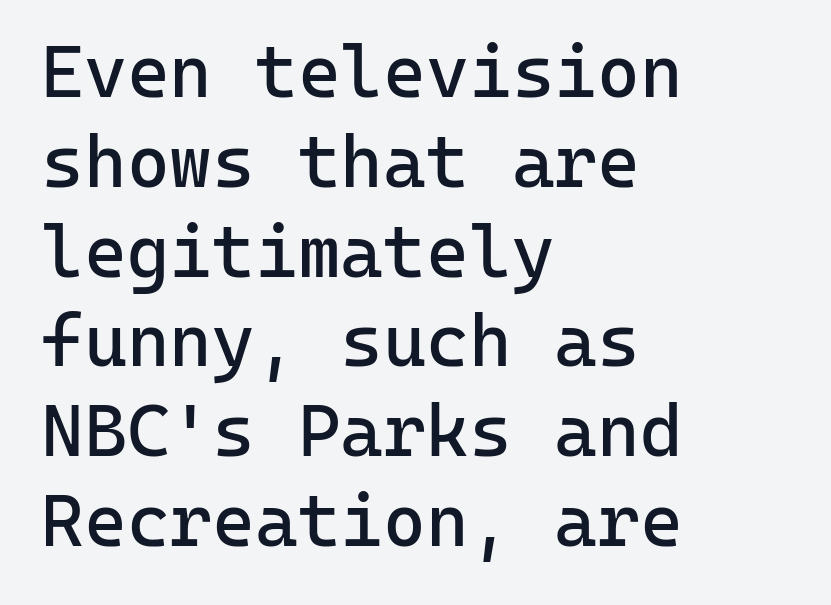
Unmarked baselines from the first word to the last. The designer went with a sans here, leaving each stem footless. The specimen reads as upright at a glance. Heft: none added — not bold.
